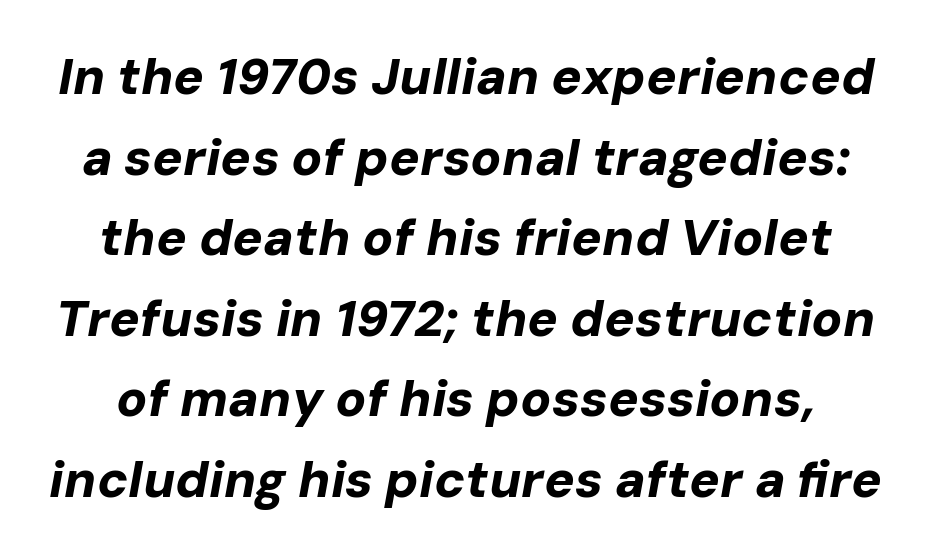
The image shows 51 px bold type, italic (leaning right); set normal line spacing (1.58x), normal letter spacing, not underlined; low stroke contrast and a medium x-height.
